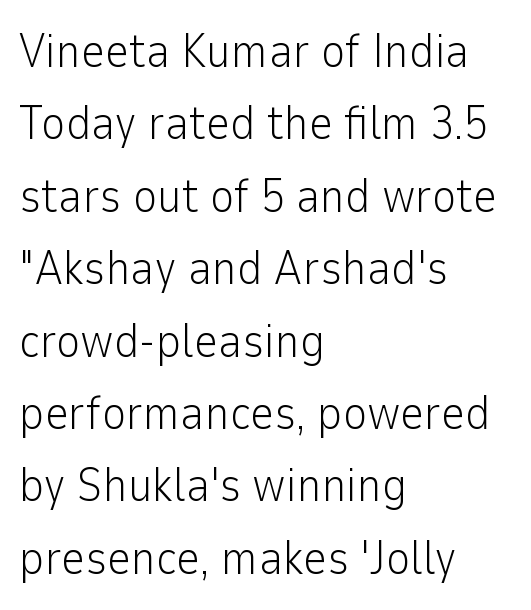
The image shows 47 px light sans-serif type, upright; set left-aligned, normal line spacing (1.54x), normal letter spacing, not underlined; low stroke contrast and a medium x-height.
